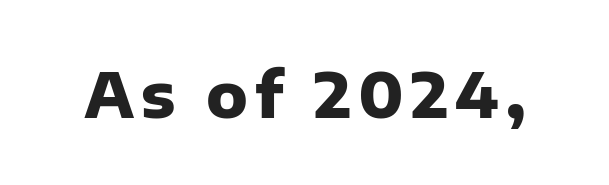
Check under the words: just untouched page. The letters advance in unequal steps, a hallmark of proportional type. Regarding serifs, this sample does without them. Look at the stroke-to-counter ratio: heavy, a bold. Tall strokes in this sample are plumb rather than angled.
